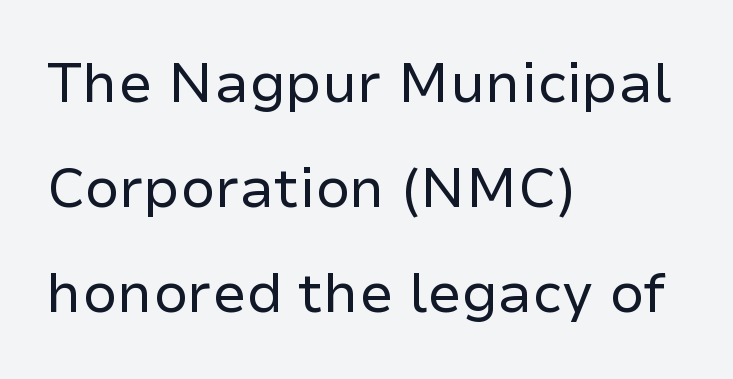
{"serif": "no", "italic": "no", "bold": "no", "weight": "regular", "width": "normal", "stroke_contrast": "low", "x_height": "medium", "monospaced": "no", "underline": "no", "align": "left", "line_spacing": "loose", "line_spacing_ratio": 1.91, "letter_spacing": "normal", "letter_spacing_em": 0.0, "glyph_px": 55}
